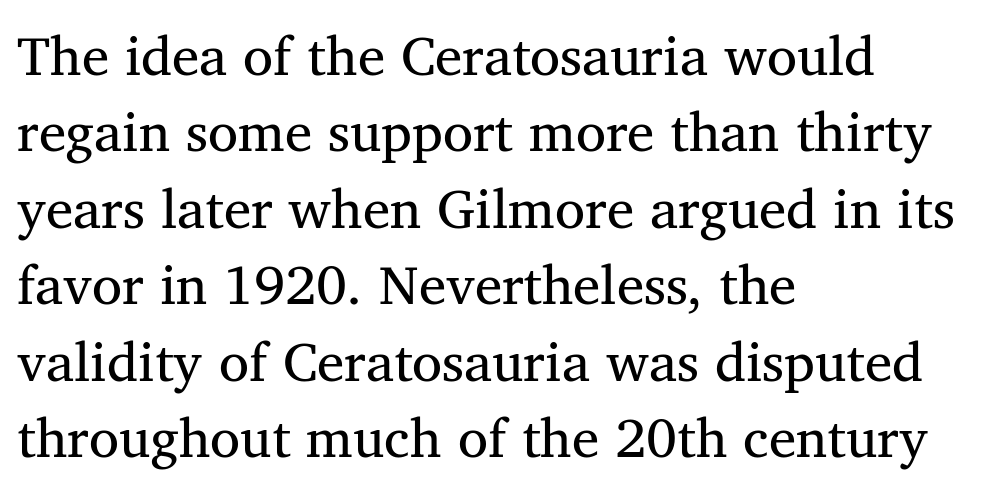
The image shows 55 px serif type; set left-aligned, normal line spacing (1.39x), normal letter spacing, not underlined; medium stroke contrast and a medium x-height.
